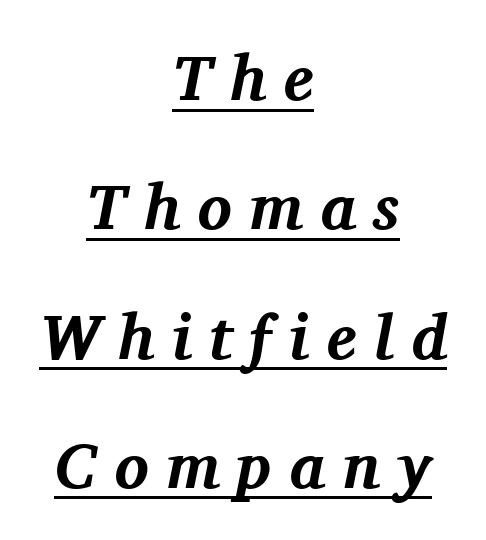
{"serif": "yes", "italic": "yes", "lean": "right", "slant_degrees": 11, "bold": "yes", "weight": "bold", "width": "normal", "stroke_contrast": "medium", "x_height": "medium", "monospaced": "no", "underline": "yes", "align": "center", "line_spacing": "loose", "line_spacing_ratio": 2.02, "letter_spacing": "wide", "letter_spacing_em": 0.27, "glyph_px": 64}
